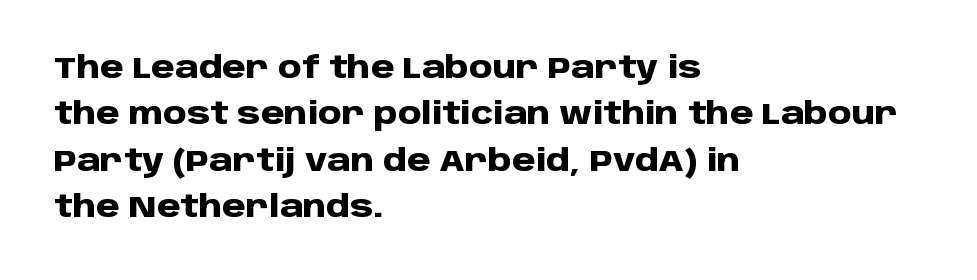
The image shows 30 px heavy sans-serif type, upright; set left-aligned, normal line spacing (1.55x), normal letter spacing, not underlined; low stroke contrast and a large x-height.
